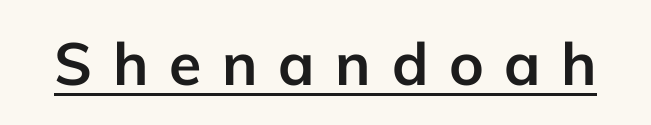
{"serif": "no", "italic": "no", "bold": "yes", "weight": "semibold", "width": "normal", "stroke_contrast": "low", "x_height": "medium", "monospaced": "no", "underline": "yes", "letter_spacing": "wide", "letter_spacing_em": 0.35, "glyph_px": 59}
